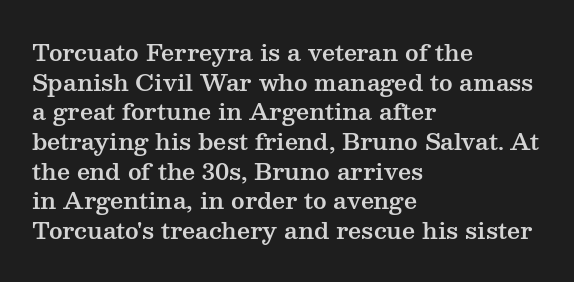
The image shows 23 px text type, upright; set left-aligned, normal line spacing (1.29x), normal letter spacing, not underlined.
